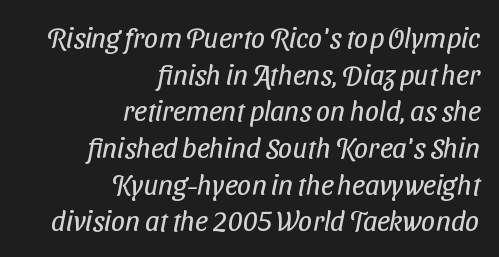
Layout note: lines flush right. The rendering uses natural spacing where letterforms have individual widths. The passage shown is typeset with a sans-serif family. The vertical gap from one line to the next is medium. Lines of text with bare space underneath. Honestly, the letter spacing is just normal — you wouldn't notice it.
